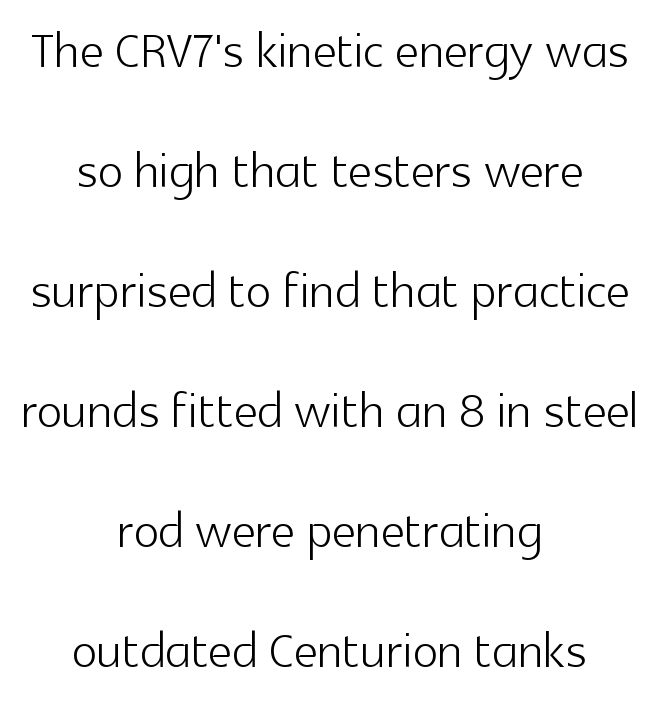
{"serif": "no", "italic": "no", "bold": "no", "weight": "light", "width": "normal", "x_height": "medium", "monospaced": "no", "underline": "no", "align": "center", "line_spacing_ratio": 1.79, "letter_spacing": "normal", "letter_spacing_em": 0.0, "glyph_px": 67}
